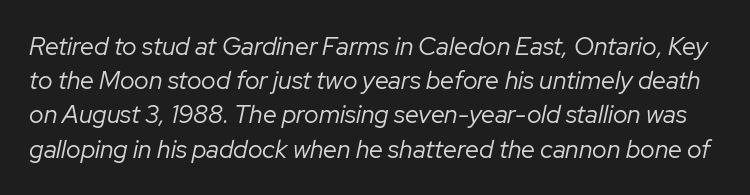
{"italic": "yes", "lean": "right", "slant_degrees": 12, "bold": "no", "underline": "no", "line_spacing": "normal", "line_spacing_ratio": 1.37, "letter_spacing": "normal", "letter_spacing_em": 0.0, "glyph_px": 25}
